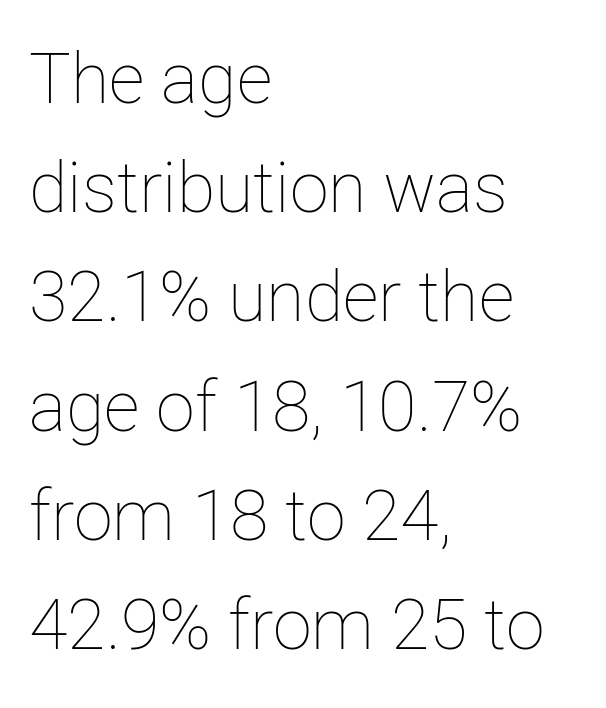
The letters stand upright; this is a roman face. Check the space under the baseline: it is left empty. These lines sit exactly where default settings would place them. The letterforms sit shoulder to shoulder at normal distance. Weight class: somewhere from thin through regular. This sample has the flowing, uneven cadence of proportional lettering.
